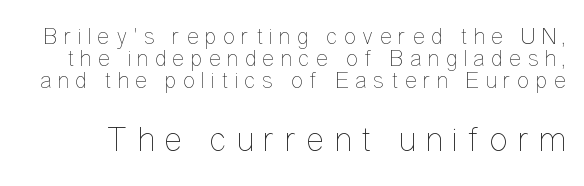
Here the glyphs are tracked loosely, breaking word shapes into spaced letters. A clean baseline with only descenders dipping below it. Which of the two is more prominent by size? The second, at the bottom. Unlike italic type, these characters show no tilt at all. Heaviness? Minimal to ordinary, like unemphasized prose.
